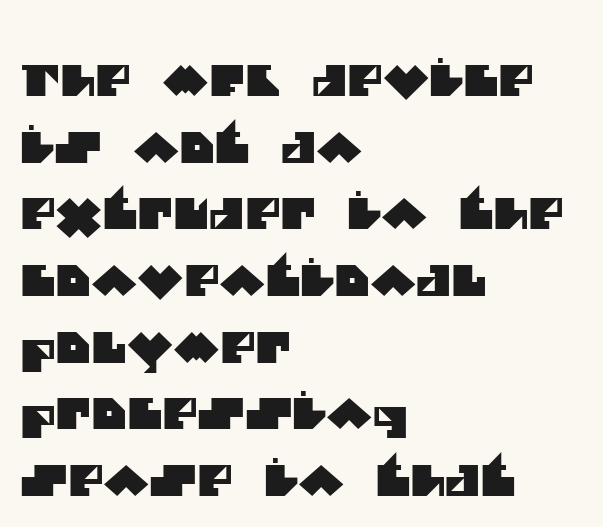
Q: Is the typeface a serif or a sans-serif typeface? A: Sans-serif.
Q: Is the text underlined? A: No.
Q: How is the paragraph aligned? A: Left-aligned.
Q: Is the spacing between letters normal or unusually wide? A: Normal.
Q: Is the spacing between lines tight, normal or loose? A: Normal.
Q: Width (condensed, normal, or wide)? A: Normal.
Q: Stroke contrast? A: Medium.
Q: x-height? A: Large.
Q: Monospaced? A: No.
